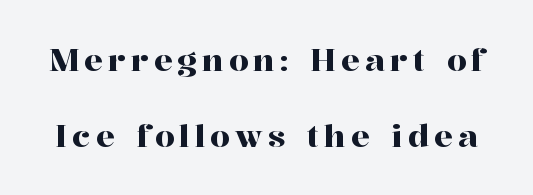
{"serif": "yes", "italic": "no", "width": "normal", "stroke_contrast": "high", "x_height": "medium", "monospaced": "no", "underline": "no", "line_spacing": "loose", "line_spacing_ratio": 2.44, "glyph_px": 31}
